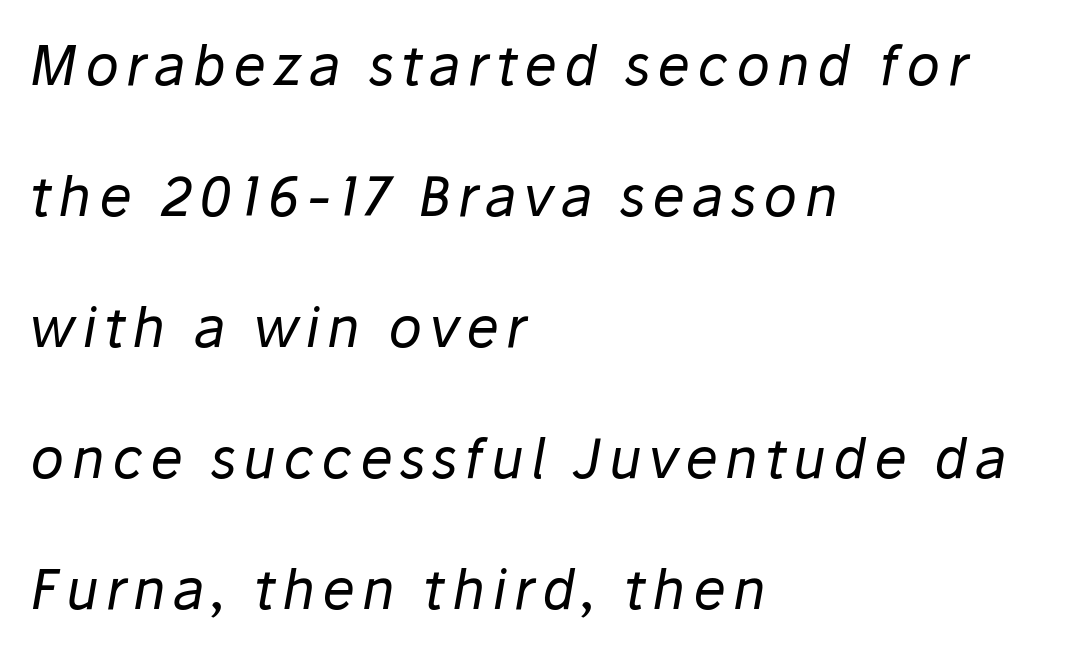
The rendering uses a large line-height, opening up the rows. Think standard paragraph weight, or any step lighter than that. The typography opts for an oblique posture over an upright one. Which margin do the lines hug? The left one — the right edge is uneven.
